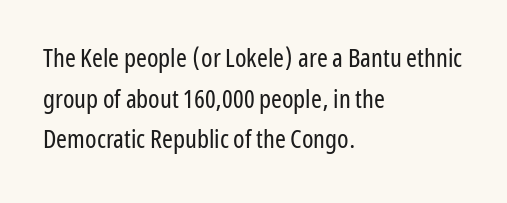
Q: Is the text bold? A: No.
Q: Is the text italic (slanted)? A: No, it is upright.
Q: Is the text underlined? A: No.
Q: How is the paragraph aligned? A: Left-aligned.
Q: Is the spacing between letters normal or unusually wide? A: Normal.
Q: Is the spacing between lines tight, normal or loose? A: Normal.
